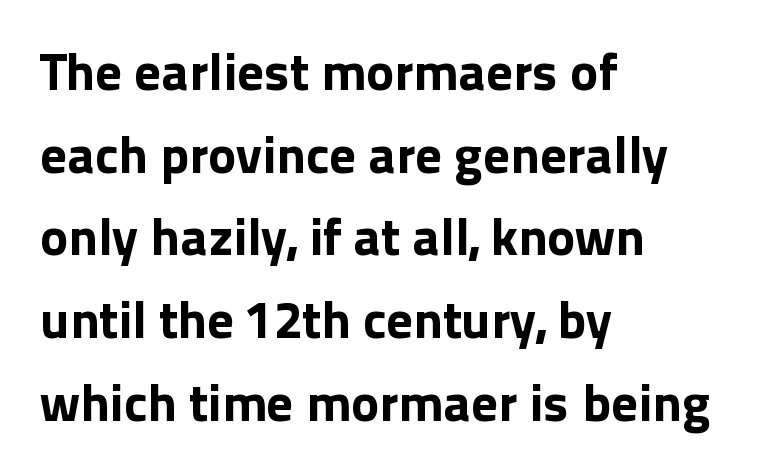
The image shows 53 px bold sans-serif type, upright; set left-aligned, normal line spacing (1.56x), normal letter spacing, not underlined; a medium x-height.
